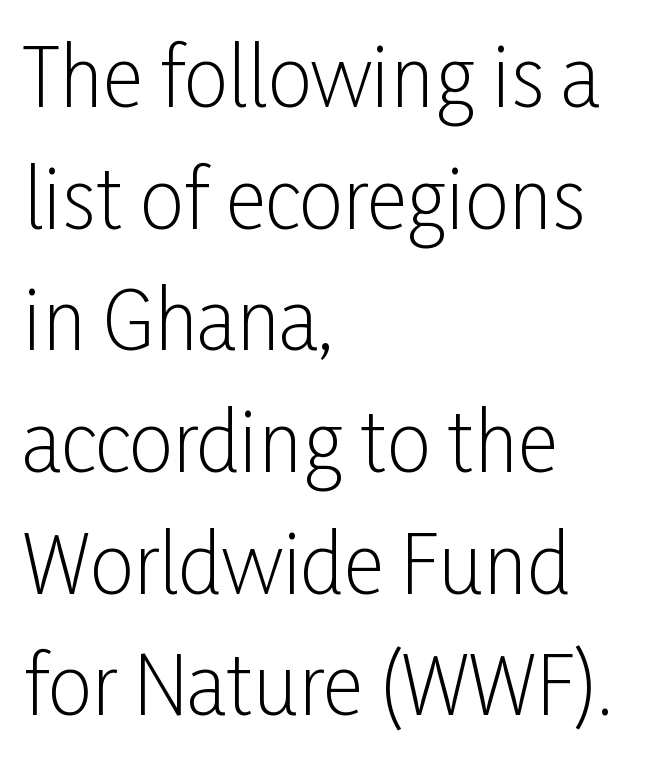
The font sits on the lighter half of the weight spectrum, regular included. Normally led — the rows are evenly, conventionally spaced. Leftover space on each line is placed entirely after the last word. Beneath every word, the page is bare. Each word holds together tightly as a unit, with standard inter-letter gaps.
